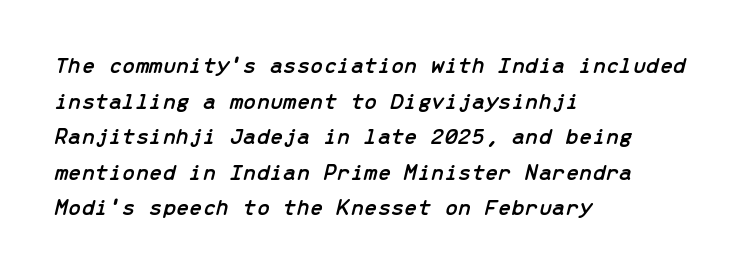
The vertical gap from one line to the next is medium. Compared with typical body copy, the letter spacing here is the same. The passage shown leans; its letterforms are oblique. Layout note: lines flush left. A bare baseline throughout the passage.
